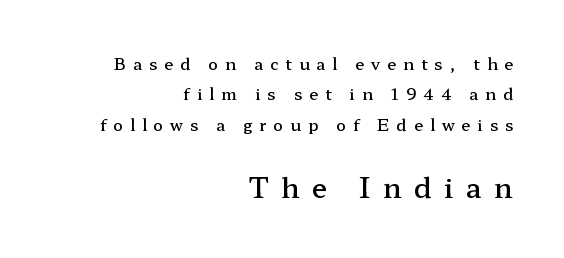
The image shows 28 px semibold, wide serif type, upright; set right-aligned, loose line spacing (1.9x), unusually wide letter spacing (+0.44 em), not underlined; the second (bottom) block is 1.75x larger; low stroke contrast and a medium x-height.
